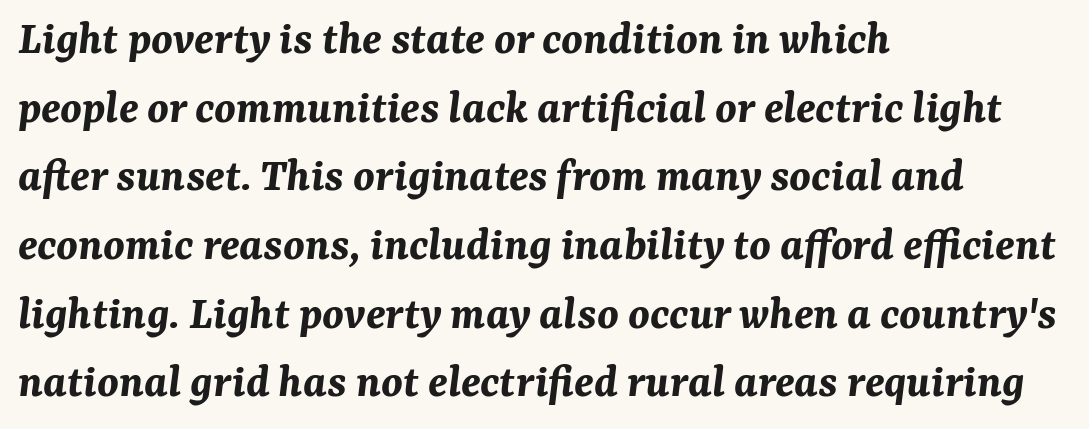
Check the space under the baseline: it is left empty. The lettering tilts uniformly, giving the passage an italic look. Layout note: lines flush left. The vertical gap from one line to the next is medium. Nothing unusual about the tracking: characters are spaced as the font intends. As a designer I'd log this as weight 700, bold.
